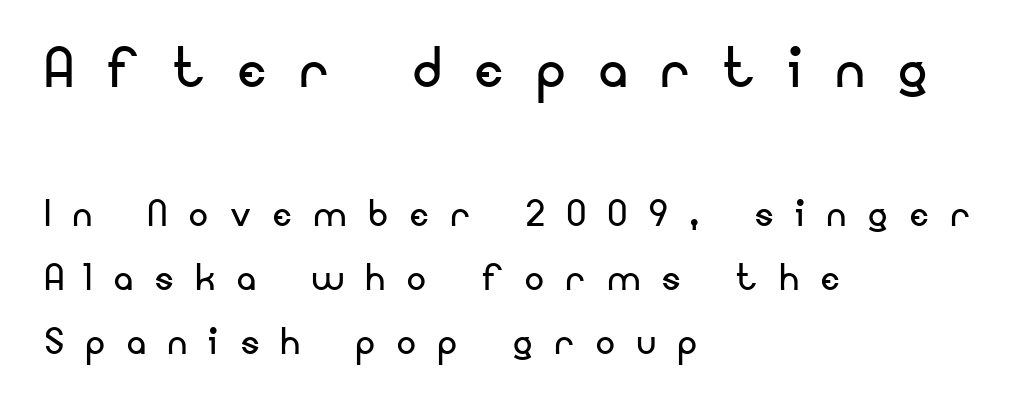
Q: Is the text bold? A: No.
Q: Is the text italic (slanted)? A: No, it is upright.
Q: Is the typeface a serif or a sans-serif typeface? A: Sans-serif.
Q: Is the text underlined? A: No.
Q: How is the paragraph aligned? A: Left-aligned.
Q: Is the spacing between letters normal or unusually wide? A: Unusually wide.
Q: Is the spacing between lines tight, normal or loose? A: Normal.
Q: Which block of text is set in a larger size, the first (top) or the second (bottom)? A: The first (top) one.
Q: Width (condensed, normal, or wide)? A: Normal.
Q: Stroke contrast? A: Low.
Q: x-height? A: Small.
Q: Monospaced? A: No.
